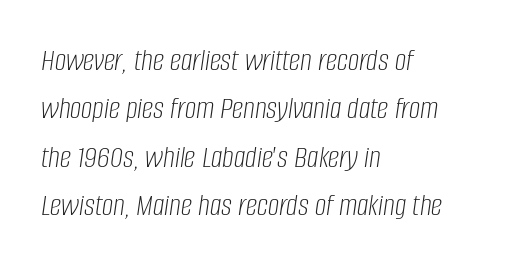
The image shows 32 px light, condensed type, italic (leaning right); set left-aligned, normal line spacing (1.51x), normal letter spacing, not underlined; low stroke contrast and a large x-height.
